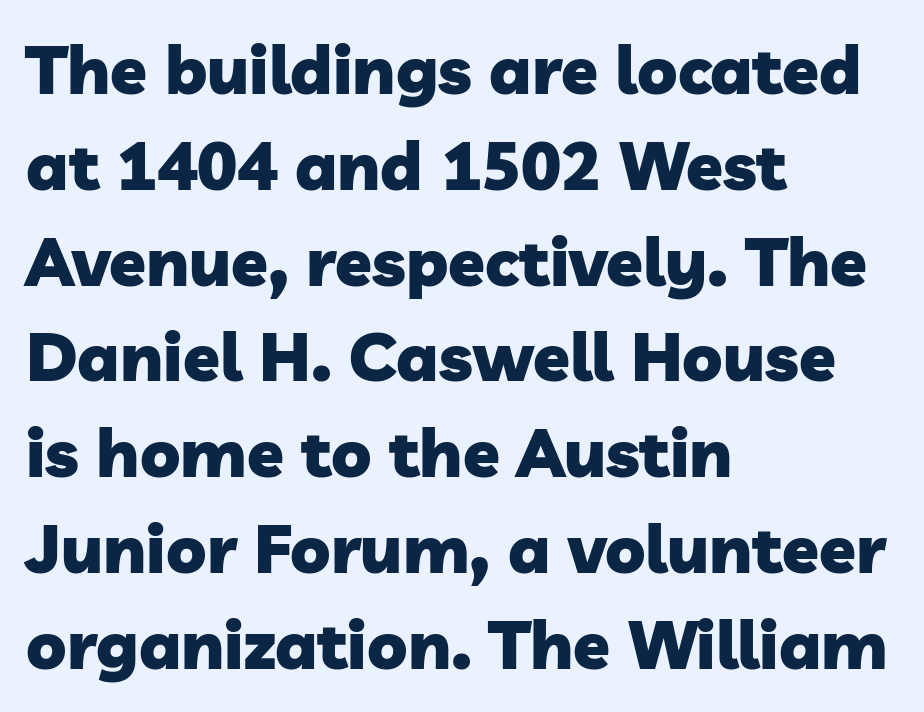
{"serif": "no", "bold": "yes", "weight": "heavy", "width": "normal", "stroke_contrast": "low", "x_height": "medium", "monospaced": "no", "underline": "no", "align": "left", "line_spacing": "normal", "line_spacing_ratio": 1.43, "letter_spacing": "normal", "letter_spacing_em": 0.0, "glyph_px": 67}
